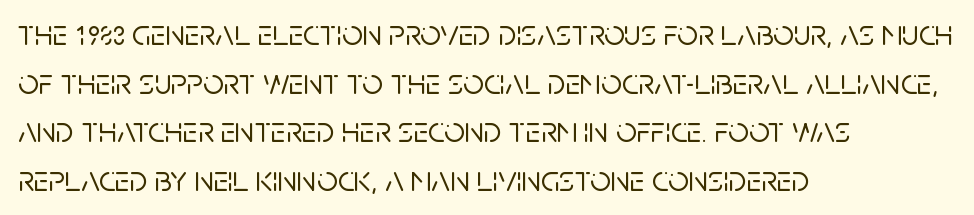
When letters stand straight like this, we call the style roman or upright. If you measured baseline to baseline, you'd find a middling distance. The passage shown is typeset with a sans-serif family. There is no visible air inserted between adjacent glyphs. A classic flush-left, rag-right setting is used for this passage. Glance below the letters and you will spot only blank space.
